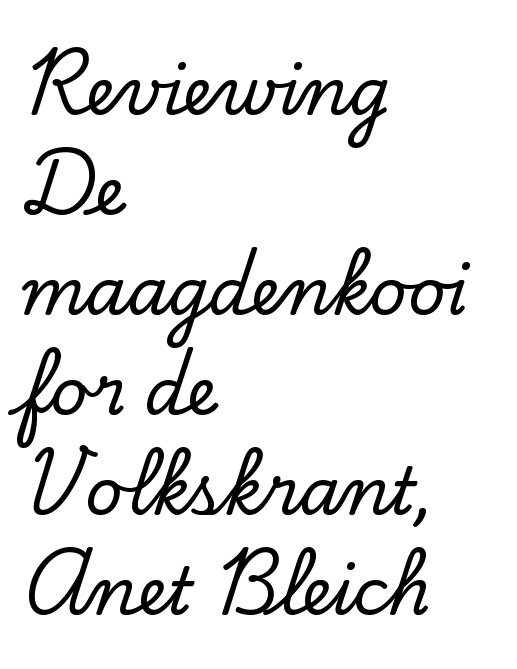
Q: Is the text italic (slanted)? A: Yes.
Q: Is the typeface a serif or a sans-serif typeface? A: Serif.
Q: Is the text underlined? A: No.
Q: How is the paragraph aligned? A: Left-aligned.
Q: Is the spacing between letters normal or unusually wide? A: Normal.
Q: Is the spacing between lines tight, normal or loose? A: Normal.
Q: Width (condensed, normal, or wide)? A: Normal.
Q: Stroke contrast? A: Low.
Q: x-height? A: Small.
Q: Monospaced? A: No.
